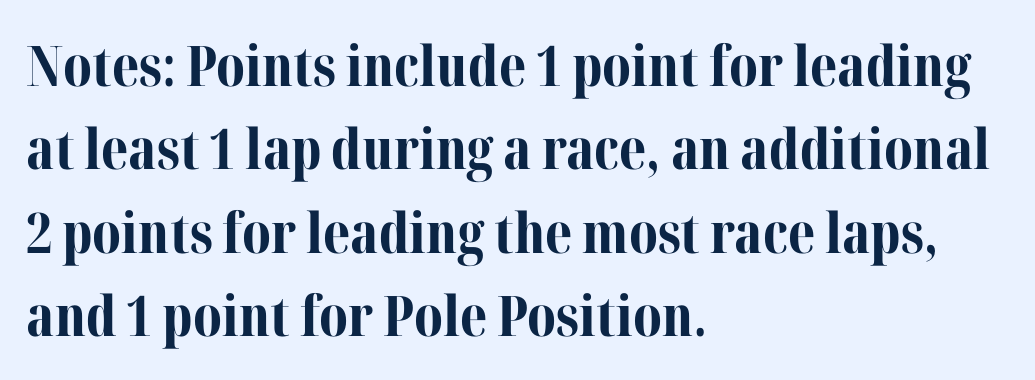
{"serif": "yes", "italic": "no", "bold": "yes", "weight": "bold", "width": "normal", "stroke_contrast": "medium", "x_height": "medium", "monospaced": "no", "underline": "no", "align": "left", "line_spacing": "normal", "line_spacing_ratio": 1.49, "letter_spacing": "normal", "letter_spacing_em": 0.0, "glyph_px": 56}
